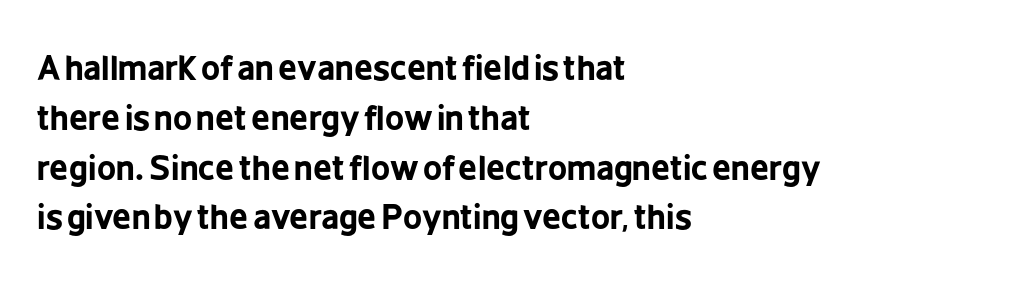
{"serif": "no", "italic": "no", "bold": "yes", "weight": "bold", "width": "condensed", "stroke_contrast": "low", "x_height": "medium", "monospaced": "no", "underline": "no", "align": "left", "line_spacing": "normal", "line_spacing_ratio": 1.51, "letter_spacing": "normal", "letter_spacing_em": 0.0, "glyph_px": 33}
